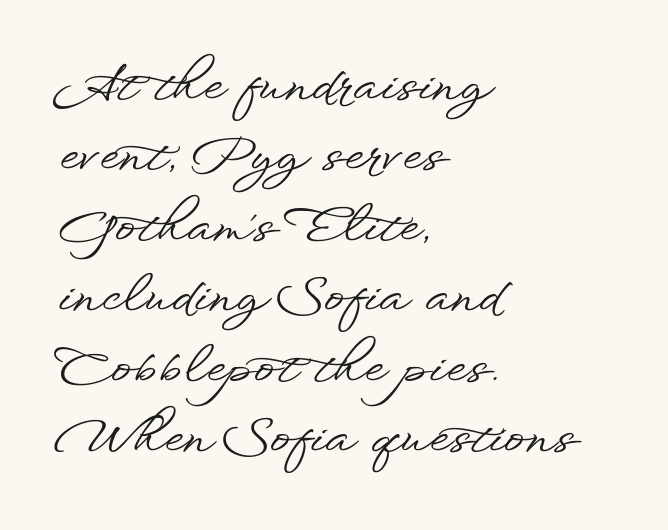
Q: Is the text italic (slanted)? A: Yes.
Q: Is the typeface a serif or a sans-serif typeface? A: Sans-serif.
Q: Is the text underlined? A: No.
Q: How is the paragraph aligned? A: Left-aligned.
Q: Is the spacing between letters normal or unusually wide? A: Normal.
Q: Is the spacing between lines tight, normal or loose? A: Normal.
Q: Width (condensed, normal, or wide)? A: Wide.
Q: Stroke contrast? A: Low.
Q: x-height? A: Small.
Q: Monospaced? A: No.
